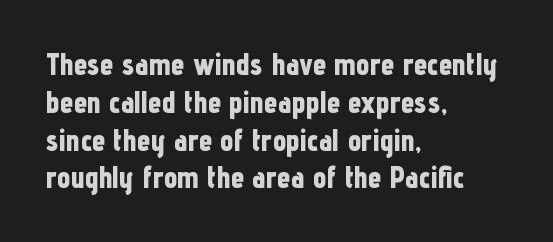
Line starts are locked; line ends wander. The letters carry no serifs — their stems end cleanly without finishing strokes. Thick stems and heavy bowls — unmistakably bold. Interline gaps are of average width in this sample. The letters stand straight up with perfectly vertical stems.
